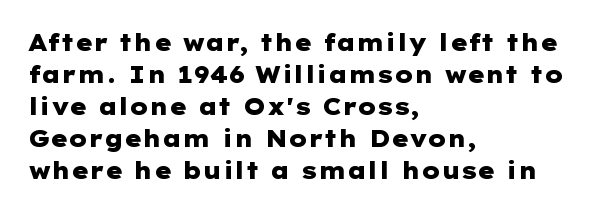
Compared with typical paragraphs, the rows here are spaced about the same. In terms of posture, this sample is upright. You'd pick this weight for a headline — it's a proper bold. Typeset ragged right — the left edge is the straight one.
